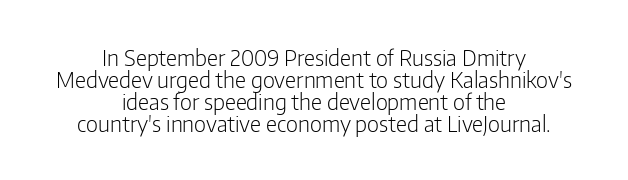
Q: Is the text bold? A: No.
Q: Is the text italic (slanted)? A: No, it is upright.
Q: Is the text underlined? A: No.
Q: How is the paragraph aligned? A: Centered.
Q: Is the spacing between letters normal or unusually wide? A: Normal.
Q: Is the spacing between lines tight, normal or loose? A: Tight.
